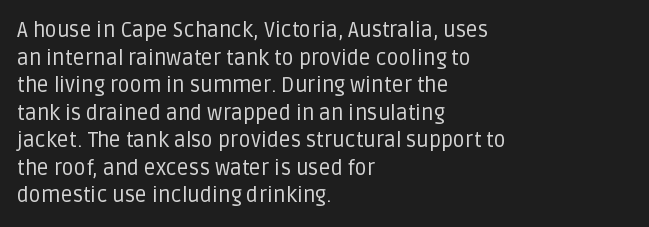
{"italic": "no", "bold": "no", "underline": "no", "align": "left", "line_spacing": "normal", "line_spacing_ratio": 1.31, "letter_spacing": "normal", "letter_spacing_em": 0.0, "glyph_px": 21}
